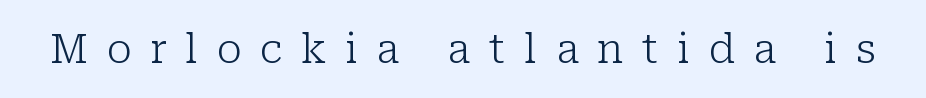
The image shows 40 px light serif type, upright; set unusually wide letter spacing (+0.47 em), not underlined; low stroke contrast and a medium x-height.
